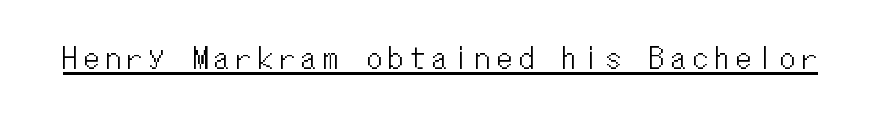
The image shows 29 px condensed type, upright, monospaced; set unusually wide letter spacing (+0.25 em), underlined; low stroke contrast and a medium x-height.
